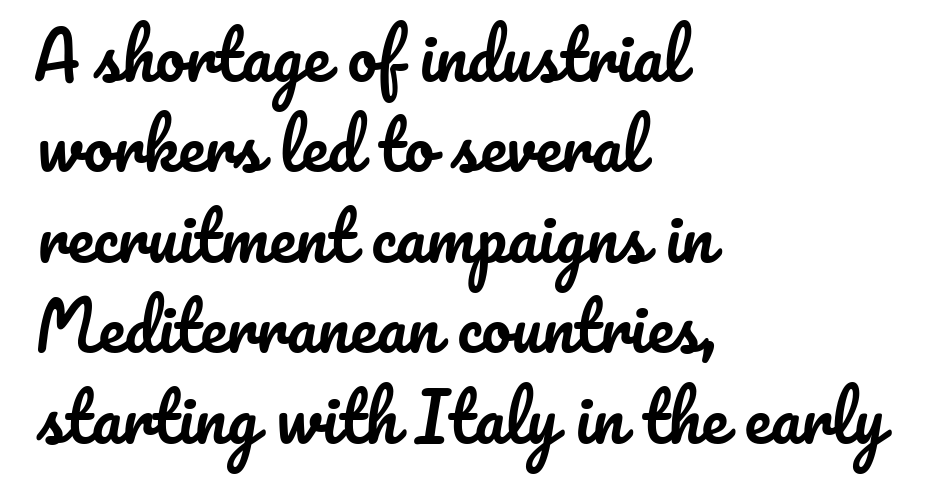
The image shows 66 px text type; set left-aligned, normal line spacing (1.37x), normal letter spacing, not underlined; low stroke contrast and a small x-height.
